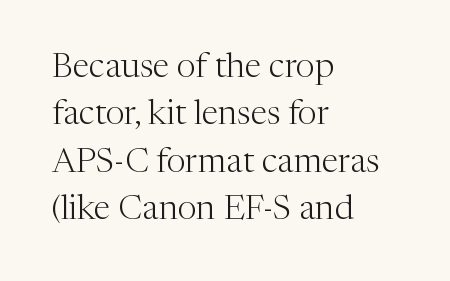
{"serif": "yes", "italic": "no", "bold": "no", "weight": "light", "width": "normal", "stroke_contrast": "medium", "x_height": "medium", "monospaced": "no", "underline": "no", "align": "left", "line_spacing": "normal", "line_spacing_ratio": 1.39, "letter_spacing": "normal", "letter_spacing_em": 0.0, "glyph_px": 34}
